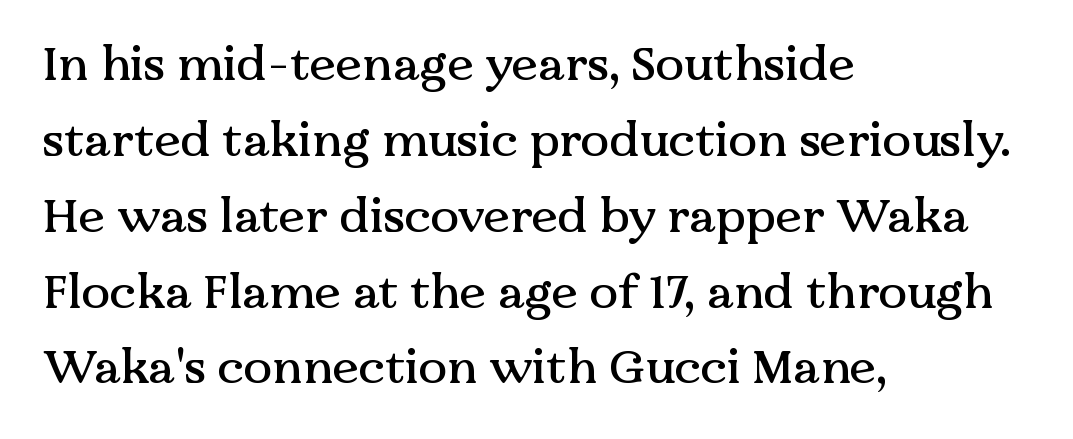
{"serif": "yes", "italic": "no", "width": "normal", "stroke_contrast": "medium", "x_height": "medium", "monospaced": "no", "underline": "no", "align": "left", "line_spacing": "normal", "line_spacing_ratio": 1.58, "letter_spacing": "normal", "letter_spacing_em": 0.0, "glyph_px": 48}
